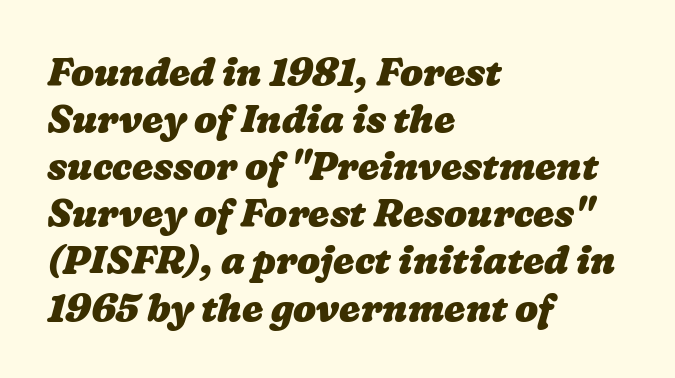
Q: Is the text bold? A: Yes.
Q: Is the text underlined? A: No.
Q: How is the paragraph aligned? A: Left-aligned.
Q: Is the spacing between letters normal or unusually wide? A: Normal.
Q: Width (condensed, normal, or wide)? A: Wide.
Q: Stroke contrast? A: Low.
Q: x-height? A: Medium.
Q: Monospaced? A: No.
